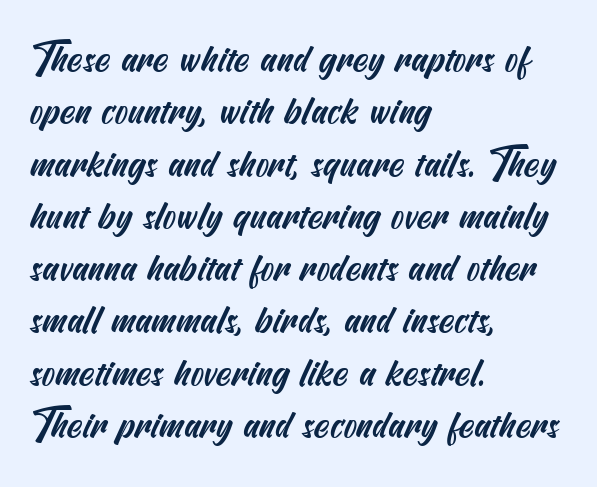
How would I describe the line gaps? Plain and ordinary. The font family rendered here belongs to the sans-serif group. Beneath every word, the page is bare. No extra tracking has been applied to these lines. The rag falls on the right side of this text block.
